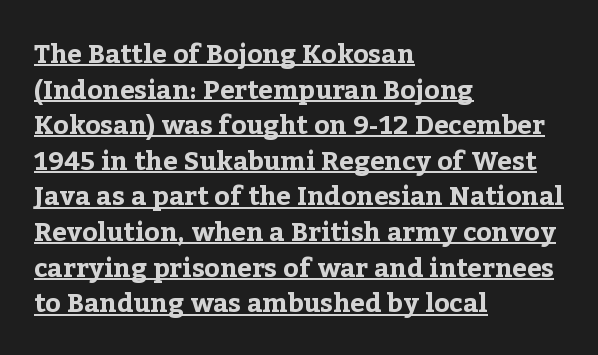
Q: Is the text bold? A: Yes.
Q: Is the text italic (slanted)? A: No, it is upright.
Q: Is the text underlined? A: Yes.
Q: How is the paragraph aligned? A: Left-aligned.
Q: Is the spacing between letters normal or unusually wide? A: Normal.
Q: Is the spacing between lines tight, normal or loose? A: Normal.
